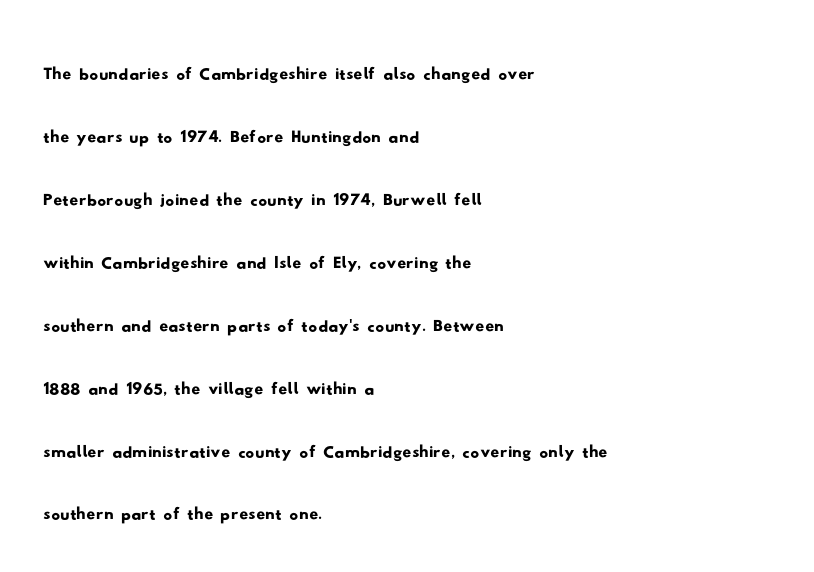
Q: Is the typeface a serif or a sans-serif typeface? A: Sans-serif.
Q: Is the text underlined? A: No.
Q: How is the paragraph aligned? A: Left-aligned.
Q: Is the spacing between letters normal or unusually wide? A: Normal.
Q: Is the spacing between lines tight, normal or loose? A: Normal.
Q: Width (condensed, normal, or wide)? A: Wide.
Q: Stroke contrast? A: Low.
Q: x-height? A: Small.
Q: Monospaced? A: No.
